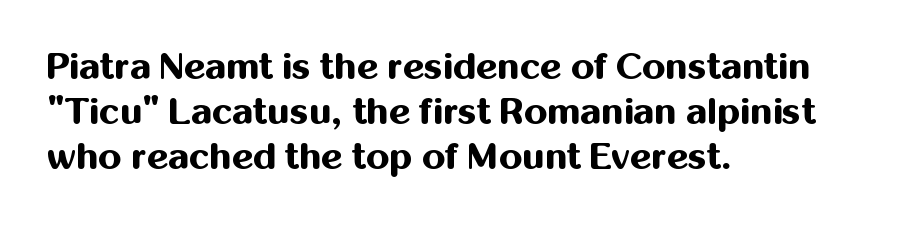
These lines keep a tight, regular rhythm from letter to letter. You could not count columns in this text — the font is proportionally spaced. Teacher's note: observe the even left margin — that is flush-left alignment. What weight is shown? A full bold with thick strokes. Plain, unruled lines of type.
